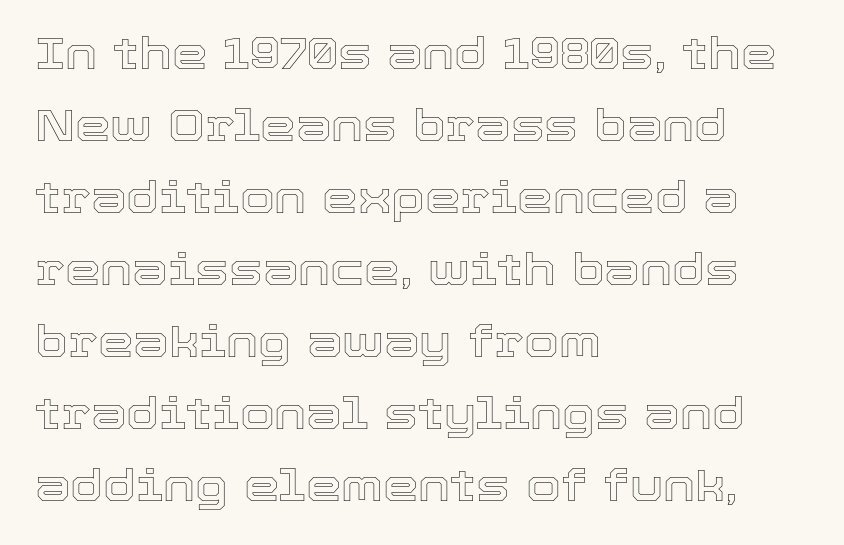
Q: Is the text italic (slanted)? A: No, it is upright.
Q: Is the text underlined? A: No.
Q: How is the paragraph aligned? A: Left-aligned.
Q: Is the spacing between letters normal or unusually wide? A: Normal.
Q: Is the spacing between lines tight, normal or loose? A: Normal.
Q: Width (condensed, normal, or wide)? A: Normal.
Q: x-height? A: Medium.
Q: Monospaced? A: No.
